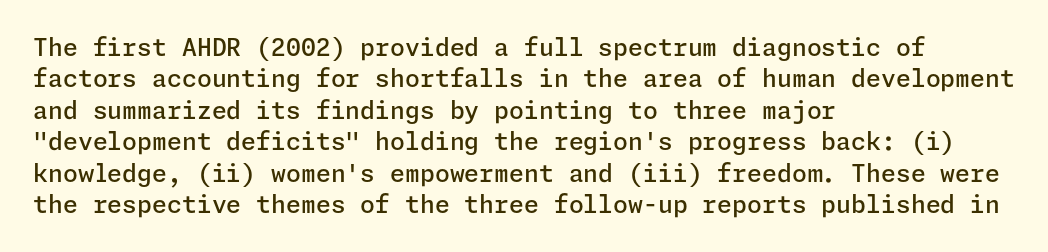
{"italic": "no", "bold": "semi", "underline": "no", "align": "left", "line_spacing": "normal", "line_spacing_ratio": 1.31, "letter_spacing": "normal", "letter_spacing_em": 0.0, "glyph_px": 24}
